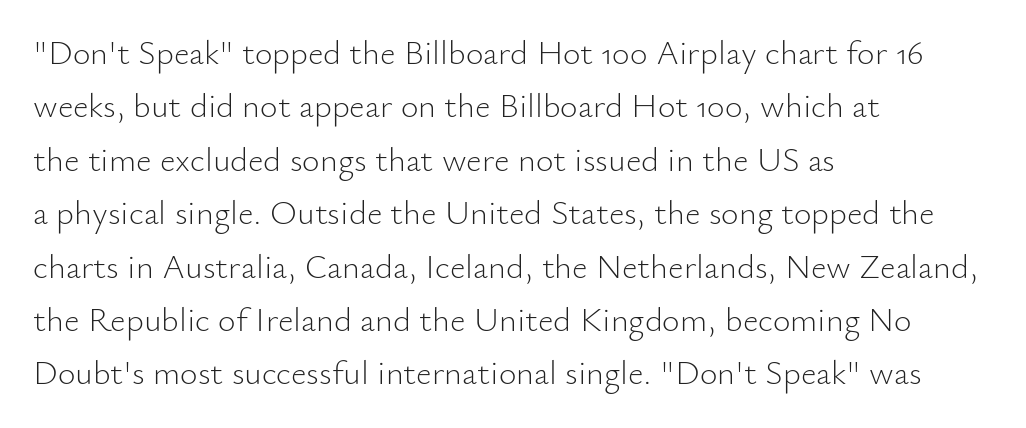
The image shows 34 px light sans-serif type, upright; set left-aligned, normal line spacing (1.57x), normal letter spacing, not underlined; low stroke contrast and a small x-height.
